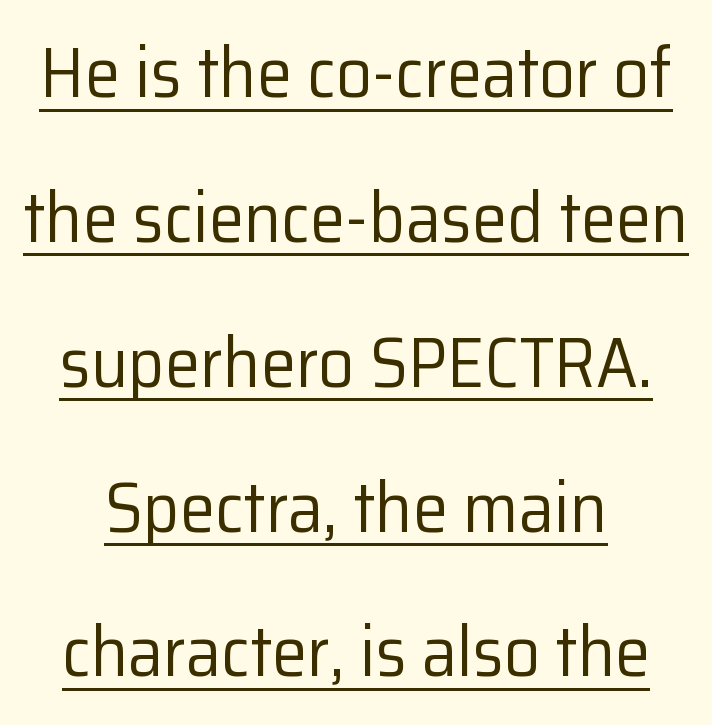
The image shows 71 px regular-weight sans-serif type, upright; set centered, loose line spacing (2.04x), normal letter spacing, underlined; low stroke contrast and a medium x-height.
